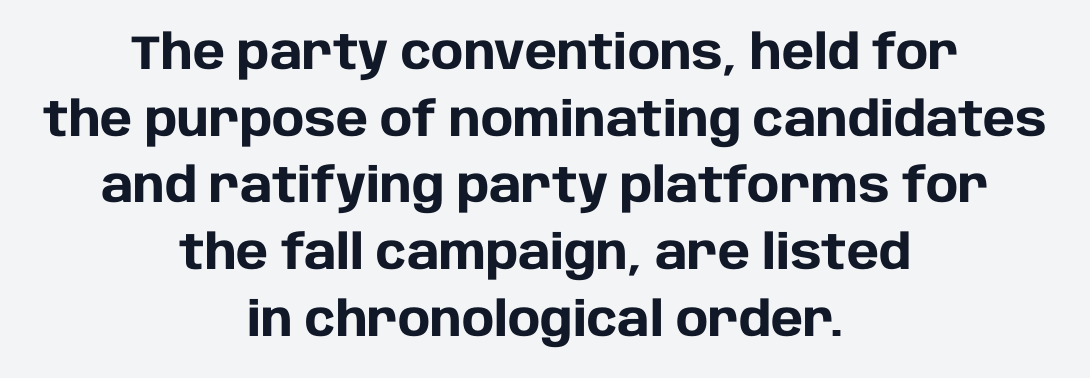
Does the weight exceed regular? Yes, all the way to bold. When letters stand straight like this, we call the style roman or upright. Honestly, there is no underline to notice here at all. This sample keeps an unexceptional amount of space between lines. Serif or sans? Sans — the stroke terminals are bare. This rendering uses center alignment, leaving both contours irregular but symmetric.
